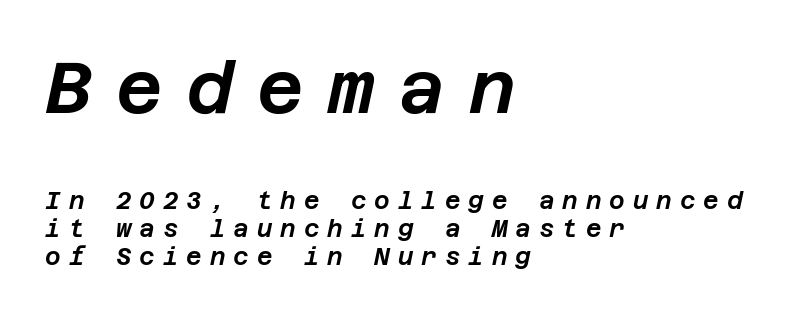
The composition opens big and finishes small. The passage is arranged the way most books set body copy — flush left. Characters are canted at an angle relative to the baseline's perpendicular. Honestly, there is no underline to notice here at all. The rendering inserts visible extra space after every character.
